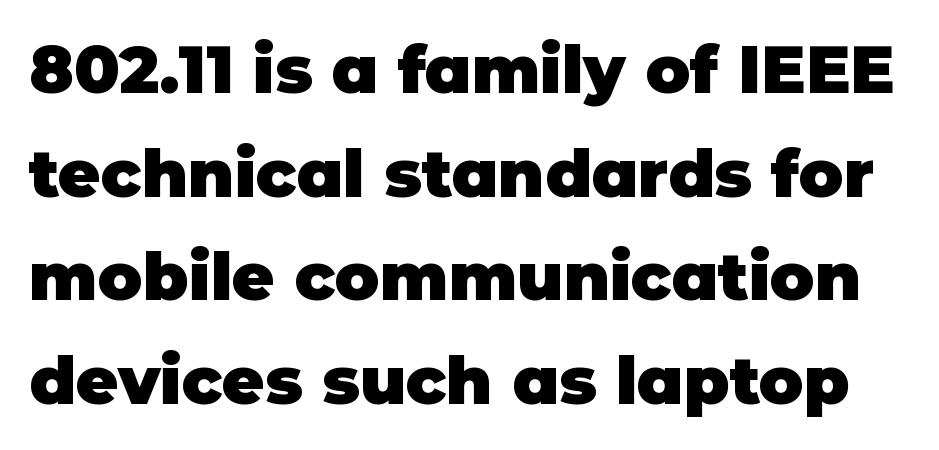
The image shows 66 px heavy sans-serif type, upright; set normal line spacing (1.57x), normal letter spacing, not underlined; low stroke contrast and a large x-height.
